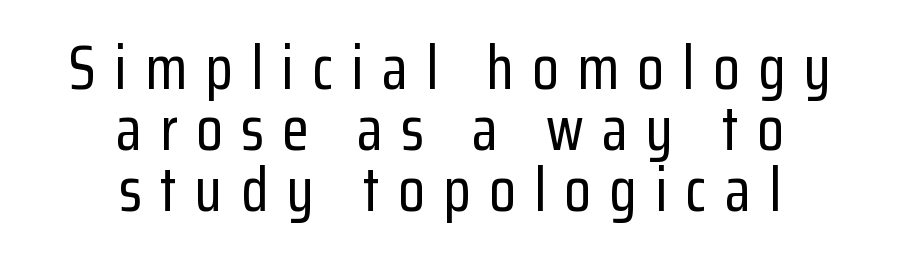
The image shows 61 px condensed sans-serif type, upright; set centered, tight line spacing (1.0x), unusually wide letter spacing (+0.3 em), not underlined; low stroke contrast and a medium x-height.
